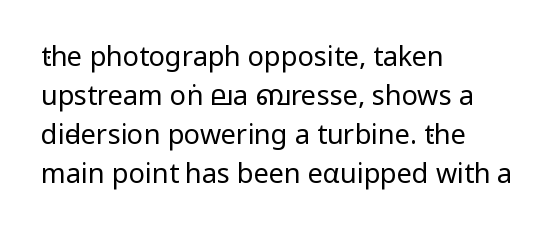
The image shows 27 px text type, upright; set left-aligned, normal line spacing (1.45x), normal letter spacing, not underlined.
